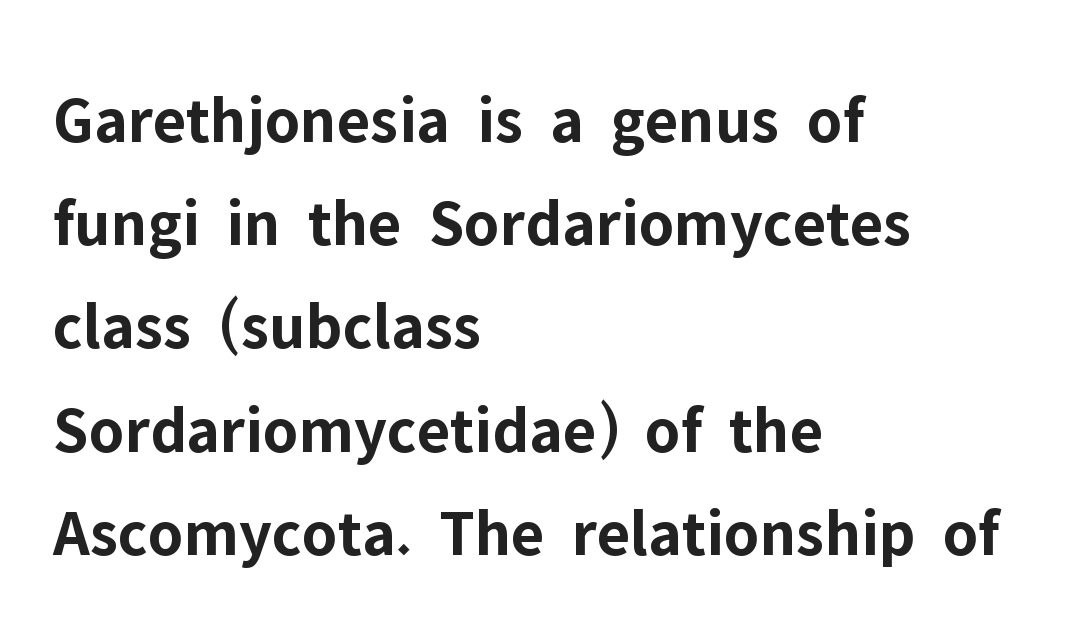
{"serif": "no", "italic": "no", "bold": "yes", "weight": "bold", "width": "normal", "stroke_contrast": "low", "x_height": "medium", "monospaced": "no", "underline": "no", "align": "left", "line_spacing": "normal", "line_spacing_ratio": 1.54, "letter_spacing": "normal", "letter_spacing_em": 0.0, "glyph_px": 67}
